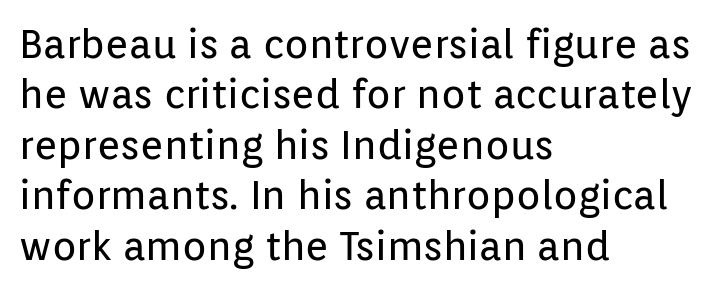
The image shows 40 px regular-weight sans-serif type, upright; set left-aligned, normal line spacing (1.26x), normal letter spacing, not underlined; low stroke contrast and a medium x-height.
